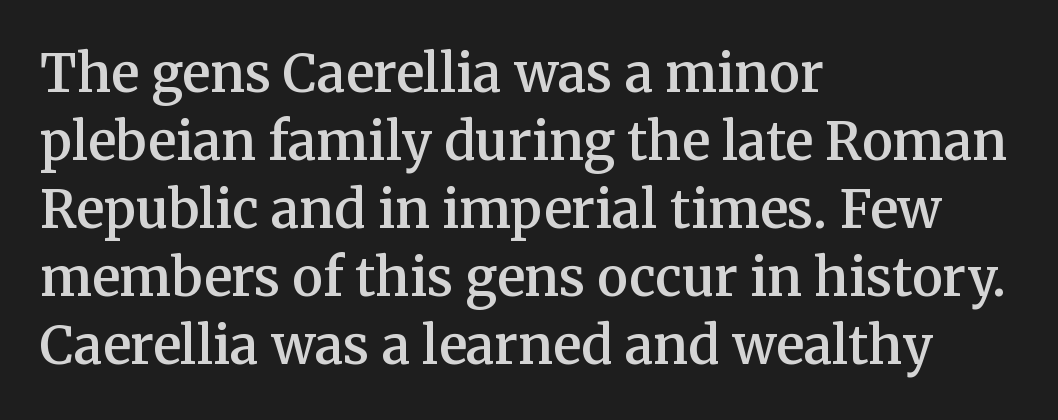
Q: Is the text bold? A: Semi-bold.
Q: Is the text italic (slanted)? A: No, it is upright.
Q: Is the typeface a serif or a sans-serif typeface? A: Serif.
Q: Is the text underlined? A: No.
Q: How is the paragraph aligned? A: Left-aligned.
Q: Is the spacing between letters normal or unusually wide? A: Normal.
Q: Is the spacing between lines tight, normal or loose? A: Normal.
Q: Width (condensed, normal, or wide)? A: Normal.
Q: Stroke contrast? A: Medium.
Q: x-height? A: Medium.
Q: Monospaced? A: No.
